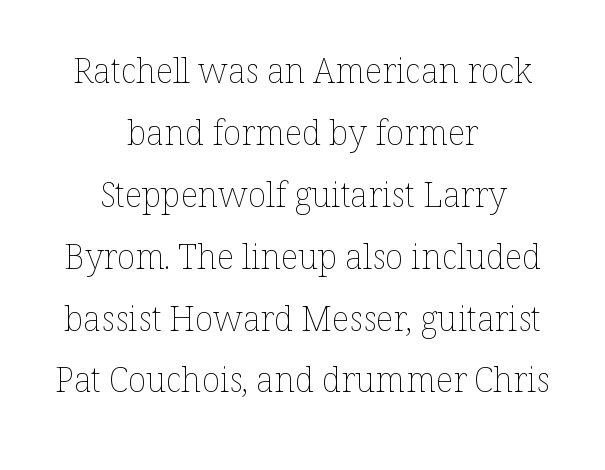
{"italic": "no", "bold": "no", "weight": "thin", "width": "normal", "stroke_contrast": "low", "x_height": "medium", "monospaced": "no", "underline": "no", "align": "center", "line_spacing_ratio": 1.82, "letter_spacing": "normal", "letter_spacing_em": 0.0, "glyph_px": 34}
